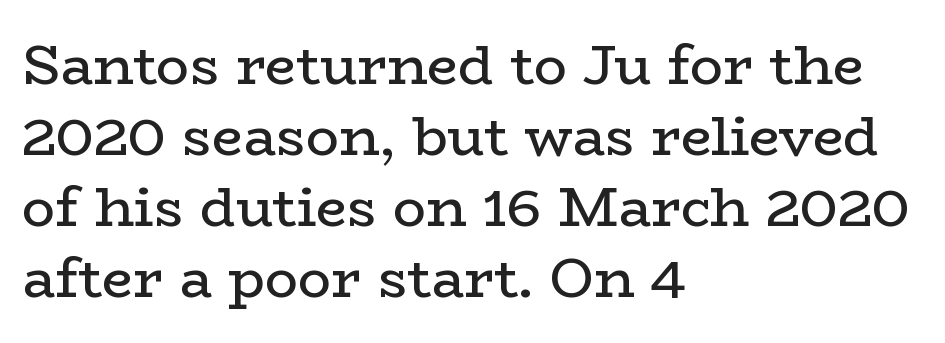
The image shows 55 px regular-weight, wide serif type, upright; set left-aligned, normal line spacing (1.29x), normal letter spacing, not underlined; low stroke contrast and a medium x-height.
